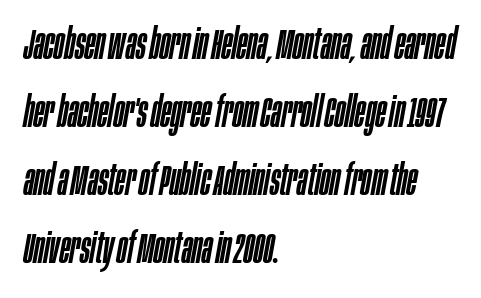
The image shows 43 px condensed type, italic (leaning right); set left-aligned, normal line spacing (1.58x), normal letter spacing, not underlined; low stroke contrast and a large x-height.
